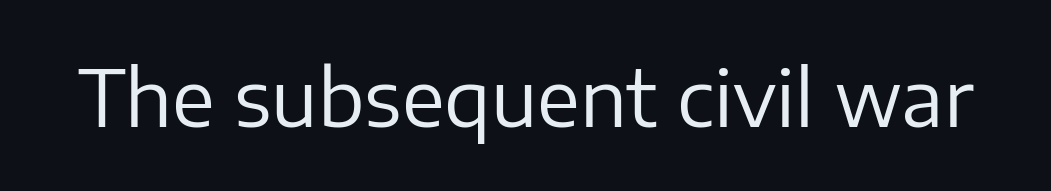
Q: Is the text bold? A: No.
Q: Is the text italic (slanted)? A: No, it is upright.
Q: Is the typeface a serif or a sans-serif typeface? A: Sans-serif.
Q: Is the text underlined? A: No.
Q: Is the spacing between letters normal or unusually wide? A: Normal.
Q: Width (condensed, normal, or wide)? A: Normal.
Q: Stroke contrast? A: Low.
Q: x-height? A: Medium.
Q: Monospaced? A: No.
